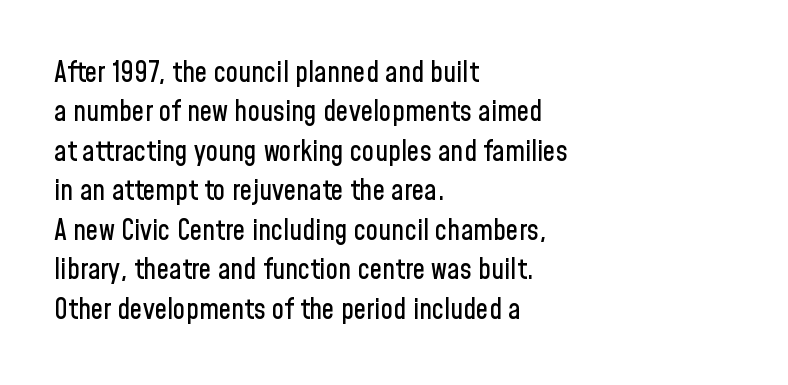
{"serif": "no", "italic": "no", "width": "condensed", "stroke_contrast": "low", "x_height": "medium", "monospaced": "no", "underline": "no", "align": "left", "line_spacing": "normal", "line_spacing_ratio": 1.41, "letter_spacing": "normal", "letter_spacing_em": 0.0, "glyph_px": 28}
